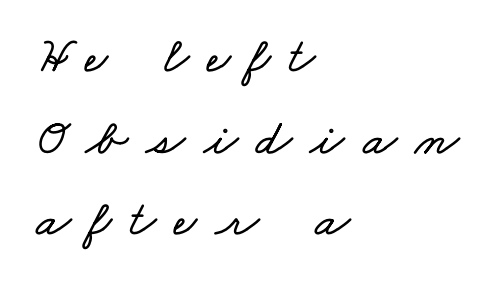
{"width": "wide", "stroke_contrast": "low", "x_height": "small", "monospaced": "no", "underline": "no", "align": "left", "line_spacing": "normal", "line_spacing_ratio": 1.6, "letter_spacing": "wide", "letter_spacing_em": 0.35, "glyph_px": 51}
